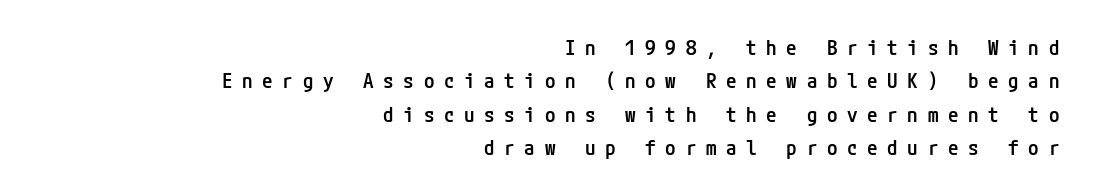
The rows are spaced the way most documents space them. These lines stack with their right ends in a neat column. Designer's note — italics off, roman on. Plain, unruled lines of type. Display-style spreading of the glyphs; the letterfit is very open.
